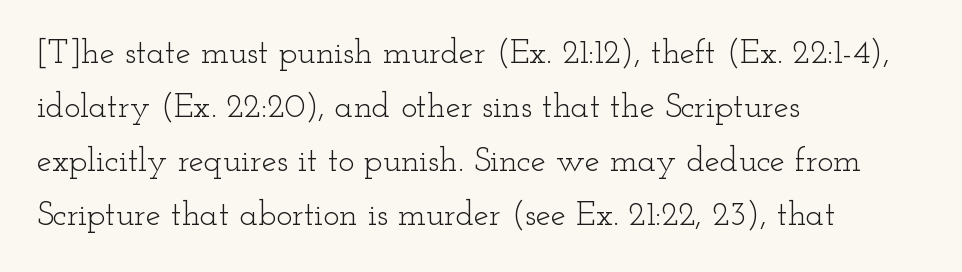
{"serif": "yes", "italic": "no", "bold": "no", "weight": "light", "width": "wide", "stroke_contrast": "low", "x_height": "small", "monospaced": "no", "underline": "no", "align": "left", "line_spacing": "normal", "line_spacing_ratio": 1.59, "letter_spacing": "normal", "letter_spacing_em": 0.0, "glyph_px": 34}
